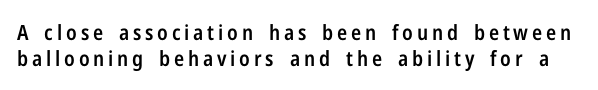
Is there any slant? The stems are plumb. Stroke thickness is moderately raised; the sample reads as semibold. Plain, unruled lines of type.
